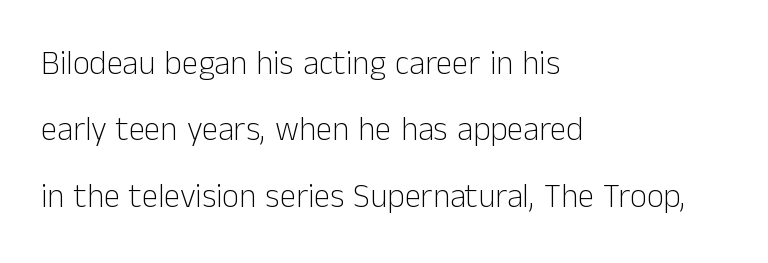
Q: Is the text bold? A: No.
Q: Is the text italic (slanted)? A: No, it is upright.
Q: Is the typeface a serif or a sans-serif typeface? A: Sans-serif.
Q: Is the text underlined? A: No.
Q: How is the paragraph aligned? A: Left-aligned.
Q: Is the spacing between letters normal or unusually wide? A: Normal.
Q: Is the spacing between lines tight, normal or loose? A: Loose.
Q: Width (condensed, normal, or wide)? A: Normal.
Q: Stroke contrast? A: Low.
Q: x-height? A: Medium.
Q: Monospaced? A: No.
